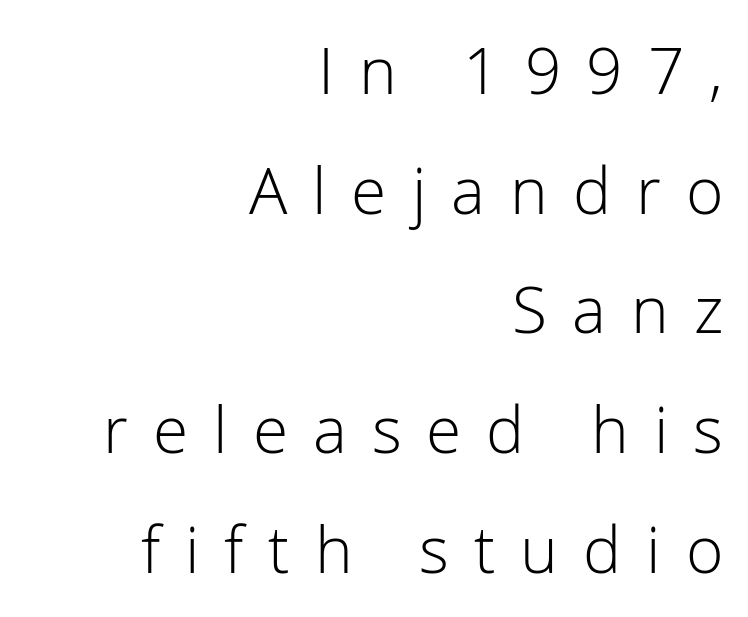
The image shows 64 px light sans-serif type, upright; set right-aligned, line spacing 1.87x, unusually wide letter spacing (+0.39 em), not underlined; low stroke contrast and a medium x-height.
